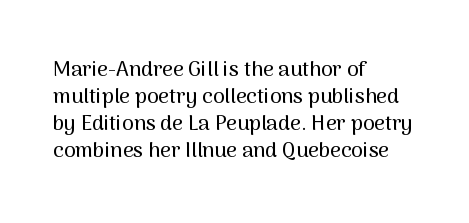
{"italic": "no", "underline": "no", "align": "left", "line_spacing": "normal", "line_spacing_ratio": 1.29, "letter_spacing": "normal", "letter_spacing_em": 0.0, "glyph_px": 21}
